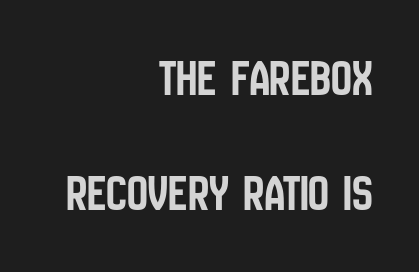
{"serif": "no", "italic": "no", "width": "condensed", "stroke_contrast": "low", "x_height": "large", "monospaced": "no", "underline": "no", "align": "right", "line_spacing": "loose", "line_spacing_ratio": 2.22, "letter_spacing": "normal", "letter_spacing_em": 0.0, "glyph_px": 52}
